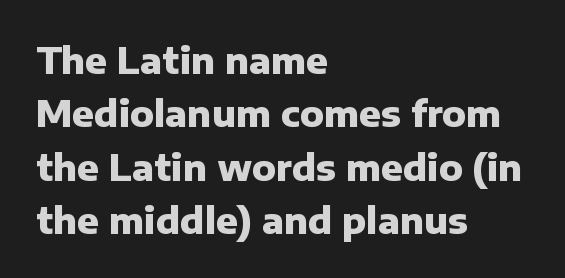
Caption: multi-line text, flush left, ragged right. Each letter keeps its own natural width here, so spacing adapts to shape. Leading: standard. Caption: standard tracking, unaltered. Emphasis by weight is at full strength: bold. Are there feet on the stems? There aren't — it's a sans.
